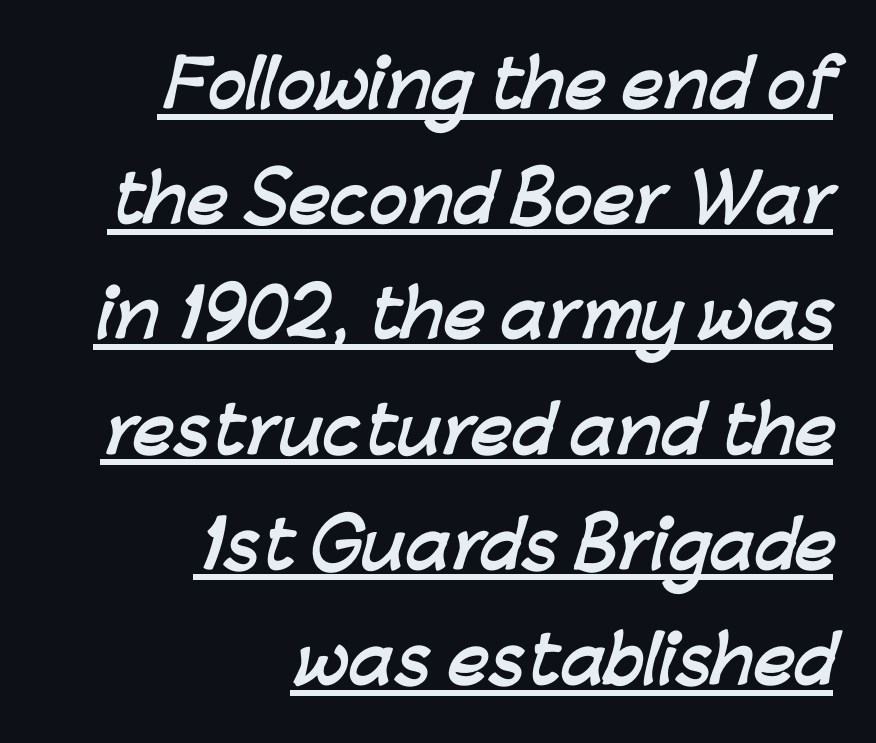
{"serif": "no", "bold": "yes", "weight": "semibold", "width": "normal", "stroke_contrast": "low", "x_height": "medium", "monospaced": "no", "underline": "yes", "align": "right", "line_spacing_ratio": 1.8, "letter_spacing": "normal", "letter_spacing_em": 0.0, "glyph_px": 64}
